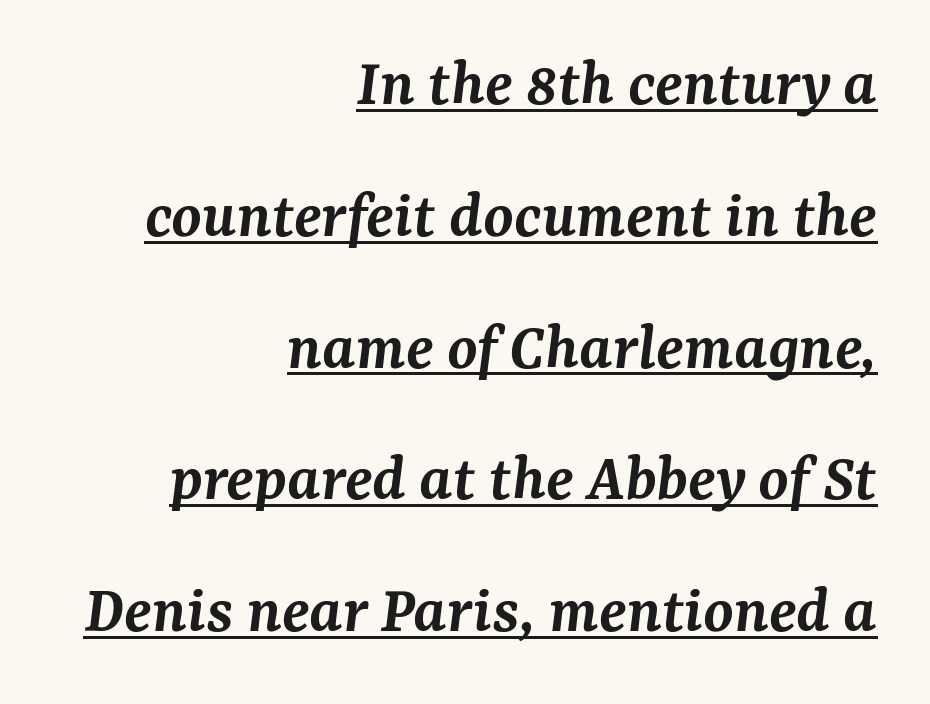
Q: Is the text bold? A: Semi-bold.
Q: Is the text italic (slanted)? A: Yes, it leans right by about 7 degrees.
Q: Is the typeface a serif or a sans-serif typeface? A: Serif.
Q: Is the text underlined? A: Yes.
Q: How is the paragraph aligned? A: Right-aligned.
Q: Is the spacing between letters normal or unusually wide? A: Normal.
Q: Is the spacing between lines tight, normal or loose? A: Loose.
Q: Width (condensed, normal, or wide)? A: Normal.
Q: Stroke contrast? A: Medium.
Q: x-height? A: Medium.
Q: Monospaced? A: No.
